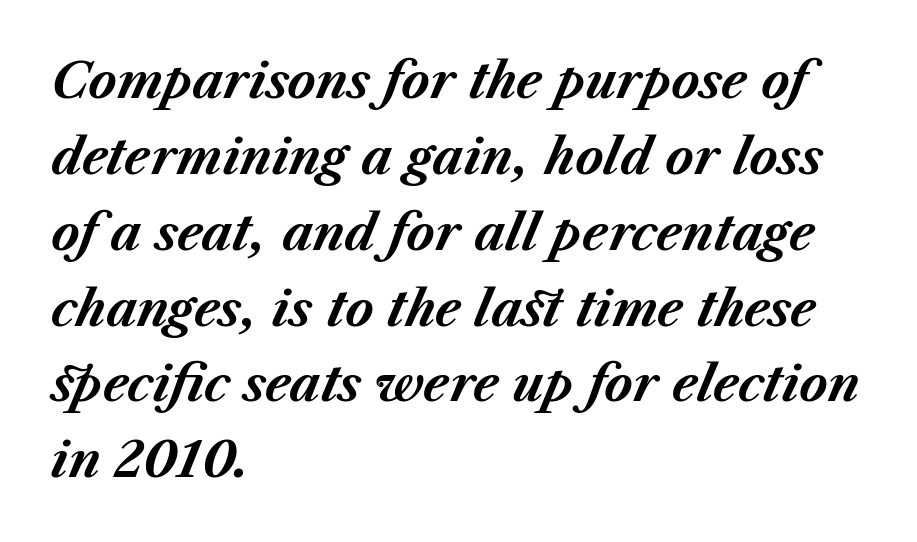
Q: Is the text bold? A: Yes.
Q: Is the text italic (slanted)? A: Yes, it leans right by about 23 degrees.
Q: Is the text underlined? A: No.
Q: How is the paragraph aligned? A: Left-aligned.
Q: Is the spacing between letters normal or unusually wide? A: Normal.
Q: Is the spacing between lines tight, normal or loose? A: Normal.
Q: Width (condensed, normal, or wide)? A: Normal.
Q: Stroke contrast? A: Medium.
Q: x-height? A: Medium.
Q: Monospaced? A: No.
